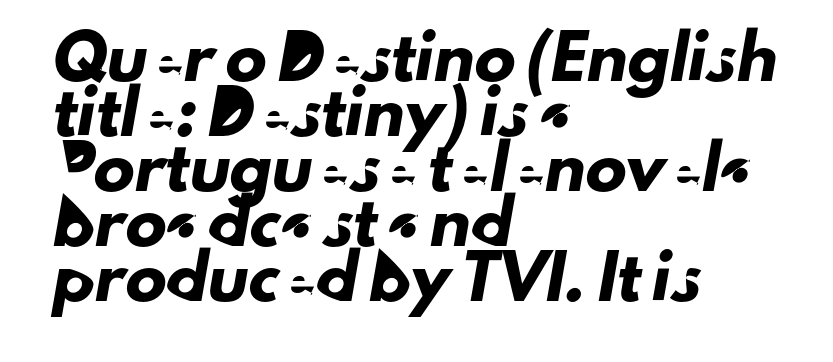
{"serif": "no", "width": "normal", "stroke_contrast": "low", "x_height": "small", "monospaced": "no", "underline": "no", "align": "left", "line_spacing": "normal", "line_spacing_ratio": 1.34, "letter_spacing": "normal", "letter_spacing_em": 0.0, "glyph_px": 41}
